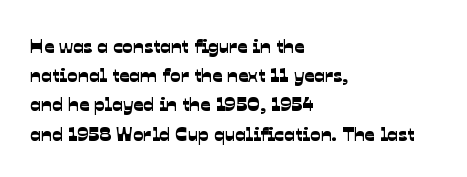
The image shows 20 px text type; set left-aligned, normal line spacing (1.46x), normal letter spacing, not underlined.
